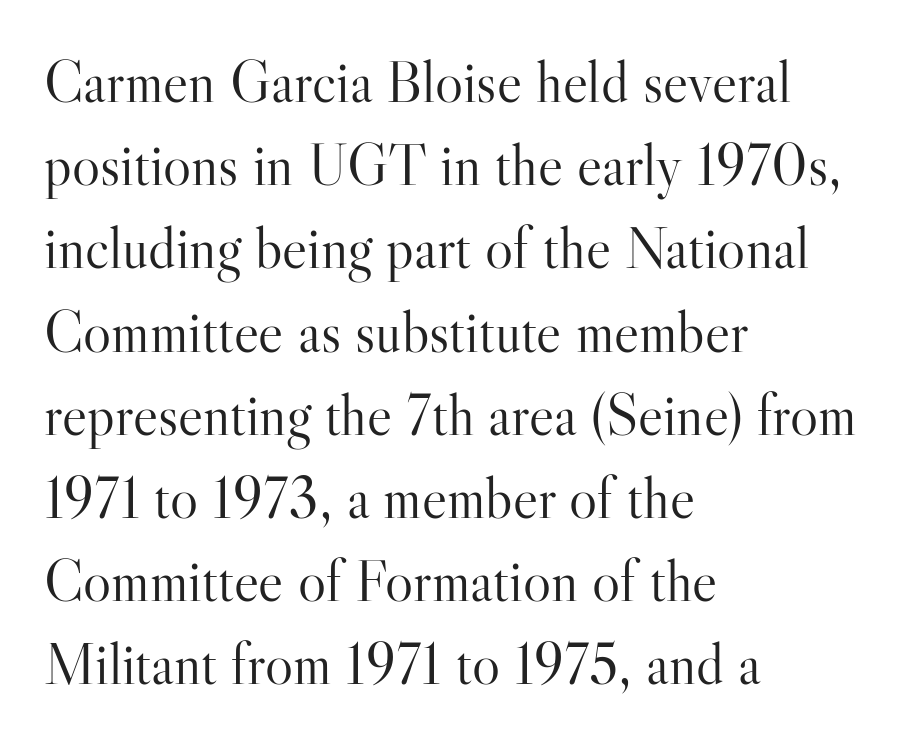
{"serif": "yes", "italic": "no", "bold": "no", "weight": "light", "width": "normal", "stroke_contrast": "high", "x_height": "small", "monospaced": "no", "underline": "no", "align": "left", "line_spacing": "normal", "line_spacing_ratio": 1.41, "letter_spacing": "normal", "letter_spacing_em": 0.0, "glyph_px": 59}
